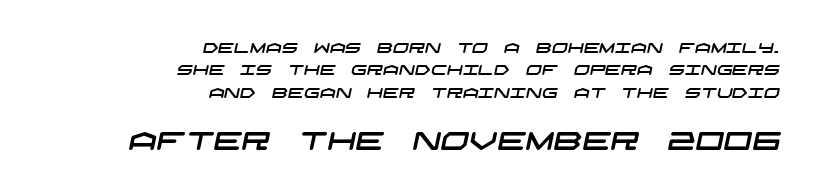
Underline: absent. The line texture is even and compact thanks to regular tracking. Teacher's note: observe the even right margin — that is flush-right alignment. The emphasis by scale lands on block number two, below.
